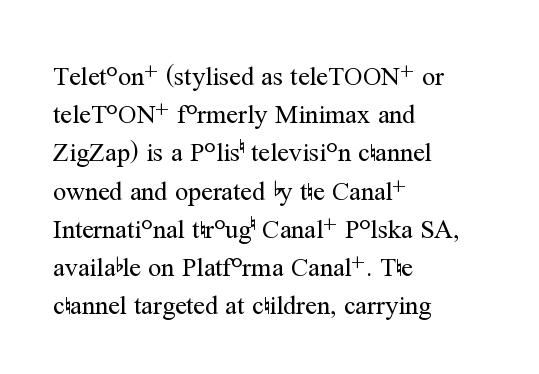
Q: Is the text bold? A: No.
Q: Is the text italic (slanted)? A: No, it is upright.
Q: Is the text underlined? A: No.
Q: How is the paragraph aligned? A: Left-aligned.
Q: Is the spacing between letters normal or unusually wide? A: Normal.
Q: Is the spacing between lines tight, normal or loose? A: Normal.
